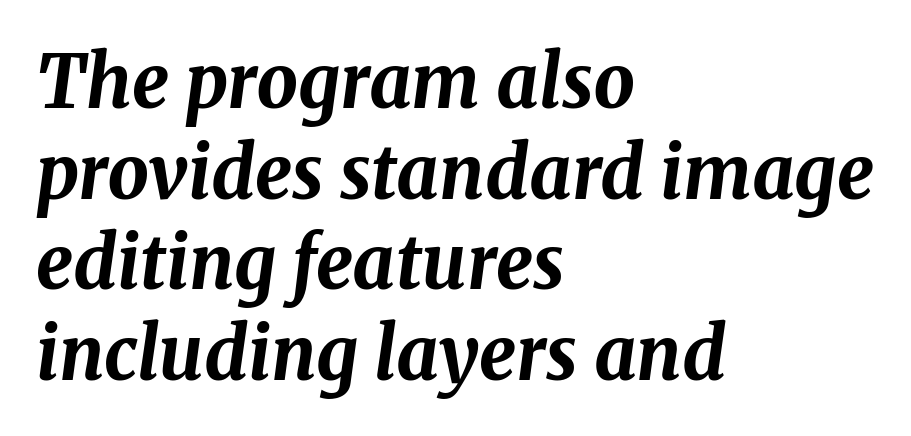
Would a proofreader flag this as italicized? Yes. Does the weight exceed regular? Yes, all the way to bold. Lines of text with bare space underneath. Think of a printed novel: that variable character pitch is what you see here. The horizontal fit of the characters is conventional and even. Notice how the passage keeps a crisp vertical edge on the left only.
